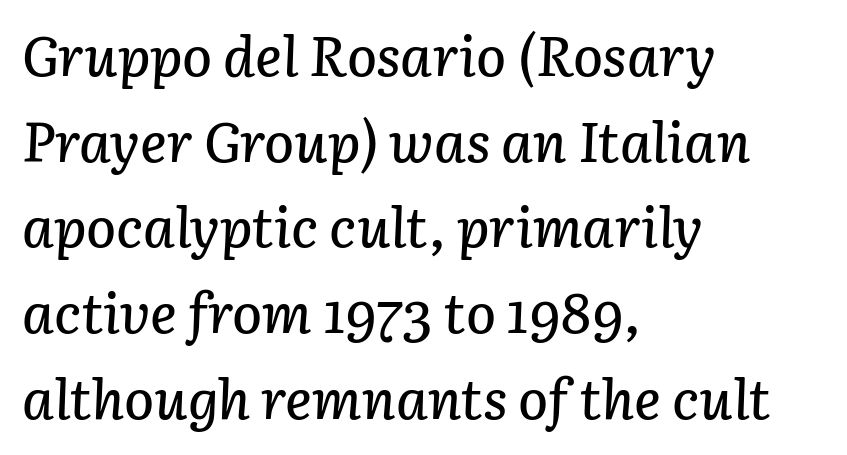
{"italic": "yes", "lean": "right", "slant_degrees": 3, "width": "normal", "stroke_contrast": "low", "x_height": "medium", "monospaced": "no", "underline": "no", "align": "left", "line_spacing": "normal", "line_spacing_ratio": 1.53, "letter_spacing": "normal", "letter_spacing_em": 0.0, "glyph_px": 56}
